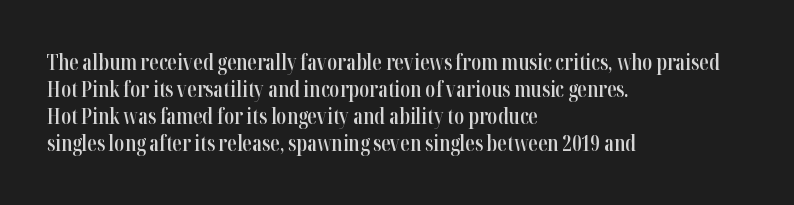
Posture: upright roman. Glance below the letters and you will spot only blank space. Its strokes are somewhat broadened, the hallmark of semibold type. Typeset ragged right — the left edge is the straight one.
